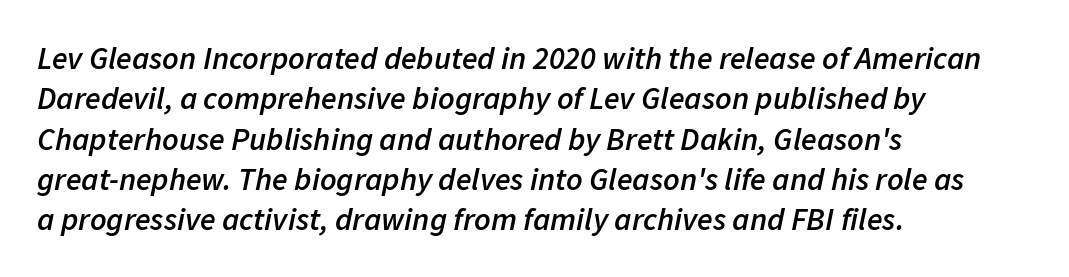
The image shows 32 px semibold type, italic (leaning right); set left-aligned, normal line spacing (1.26x), normal letter spacing, not underlined; low stroke contrast and a medium x-height.
